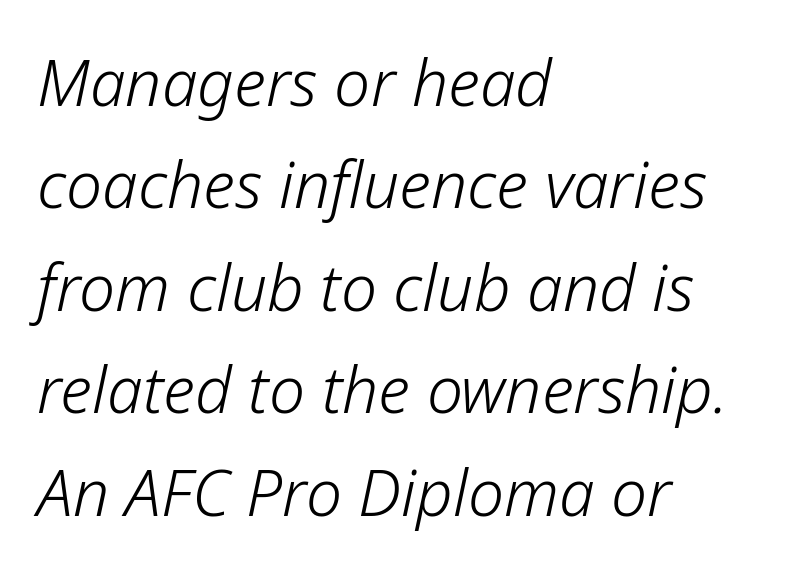
Q: Is the text bold? A: No.
Q: Is the text italic (slanted)? A: Yes, it leans right by about 12 degrees.
Q: Is the text underlined? A: No.
Q: How is the paragraph aligned? A: Left-aligned.
Q: Is the spacing between letters normal or unusually wide? A: Normal.
Q: Is the spacing between lines tight, normal or loose? A: Normal.
Q: Width (condensed, normal, or wide)? A: Normal.
Q: Stroke contrast? A: Low.
Q: x-height? A: Medium.
Q: Monospaced? A: No.
